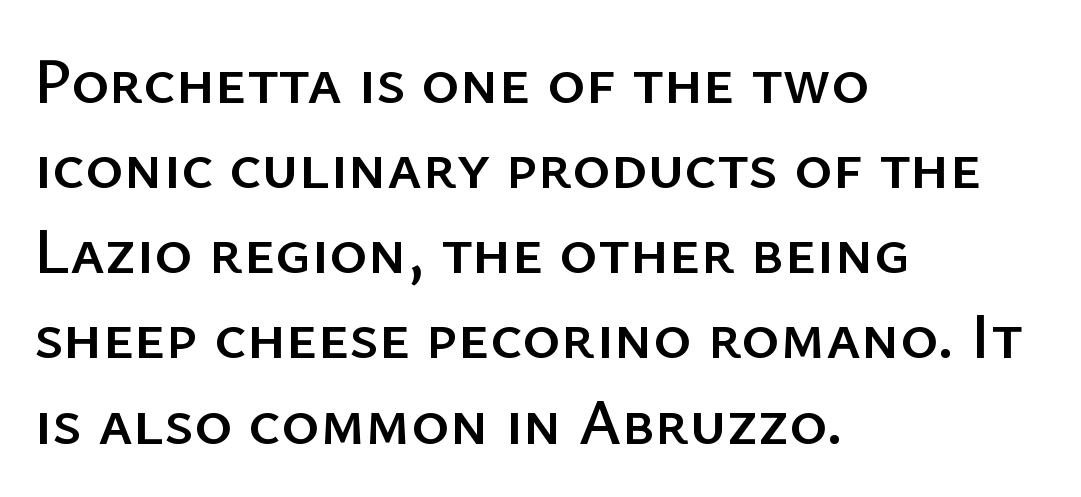
{"serif": "no", "italic": "no", "width": "normal", "stroke_contrast": "low", "x_height": "medium", "monospaced": "no", "underline": "no", "align": "left", "line_spacing": "normal", "line_spacing_ratio": 1.31, "letter_spacing": "normal", "letter_spacing_em": 0.0, "glyph_px": 65}
